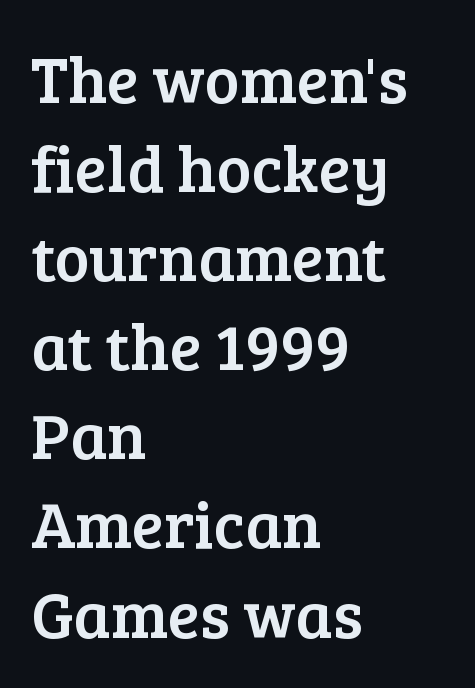
Examine the stroke ends and you'll spot serifs. Where is the straight margin? On the left. The leading is moderate, giving the passage an even texture. The type is set solid horizontally, with unmodified tracking.
